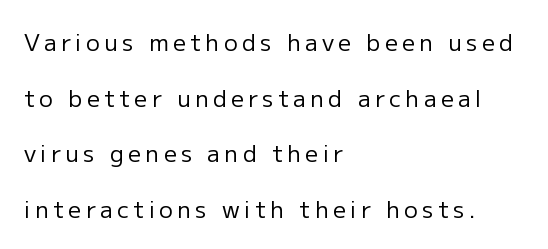
The image shows 23 px text type, upright; set left-aligned, loose line spacing (2.42x), not underlined.
